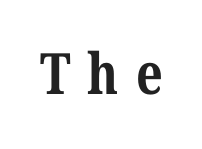
Q: Is the text bold? A: Yes.
Q: Is the text italic (slanted)? A: No, it is upright.
Q: Is the typeface a serif or a sans-serif typeface? A: Serif.
Q: Is the text underlined? A: No.
Q: Is the spacing between letters normal or unusually wide? A: Unusually wide.
Q: Width (condensed, normal, or wide)? A: Normal.
Q: Stroke contrast? A: Medium.
Q: x-height? A: Medium.
Q: Monospaced? A: No.
